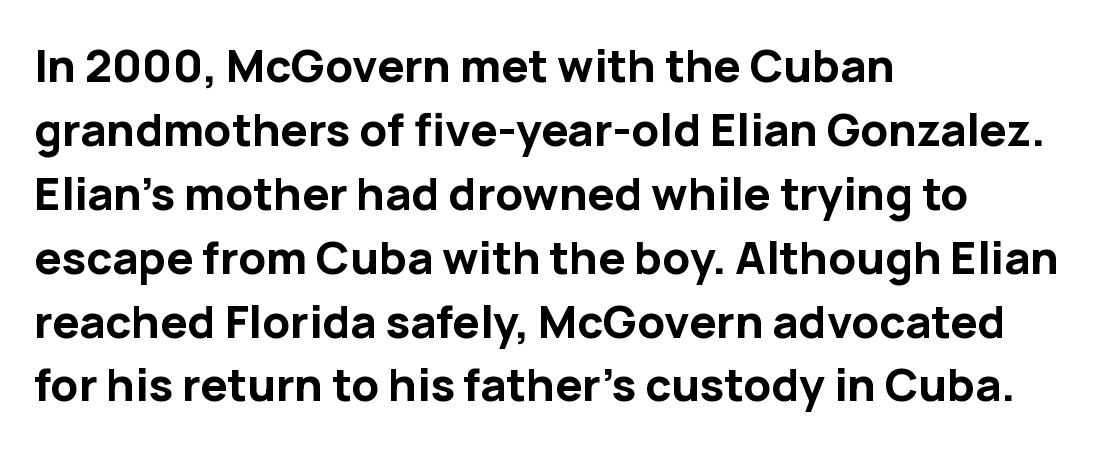
{"serif": "no", "italic": "no", "bold": "yes", "weight": "bold", "width": "normal", "stroke_contrast": "low", "x_height": "medium", "monospaced": "no", "underline": "no", "align": "left", "line_spacing": "normal", "line_spacing_ratio": 1.42, "letter_spacing": "normal", "letter_spacing_em": 0.0, "glyph_px": 45}
